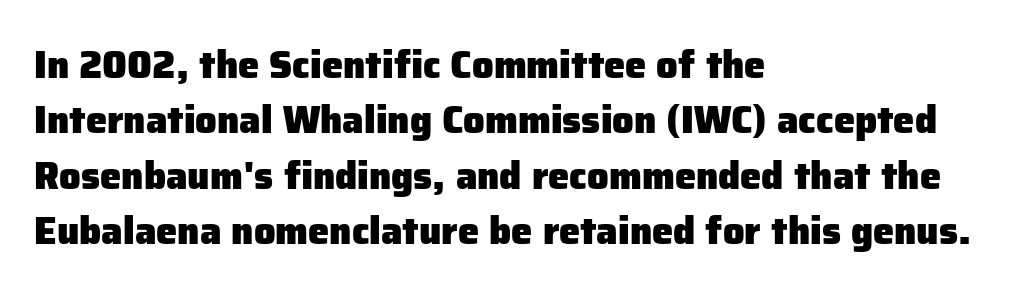
Honestly, the row spacing looks completely unremarkable. The letters advance in unequal steps, a hallmark of proportional type. Unlike a traditional serif, this face leaves its strokes unadorned. Chunky letters — that's bold for sure.
